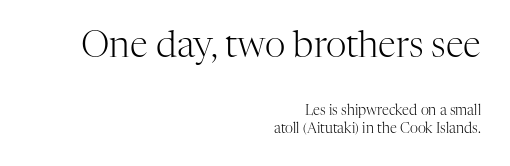
Q: Is the text bold? A: No.
Q: Is the text italic (slanted)? A: No, it is upright.
Q: Is the typeface a serif or a sans-serif typeface? A: Serif.
Q: Is the text underlined? A: No.
Q: How is the paragraph aligned? A: Right-aligned.
Q: Is the spacing between letters normal or unusually wide? A: Normal.
Q: Is the spacing between lines tight, normal or loose? A: Normal.
Q: Which block of text is set in a larger size, the first (top) or the second (bottom)? A: The first (top) one.
Q: Width (condensed, normal, or wide)? A: Normal.
Q: Stroke contrast? A: High.
Q: x-height? A: Medium.
Q: Monospaced? A: No.
